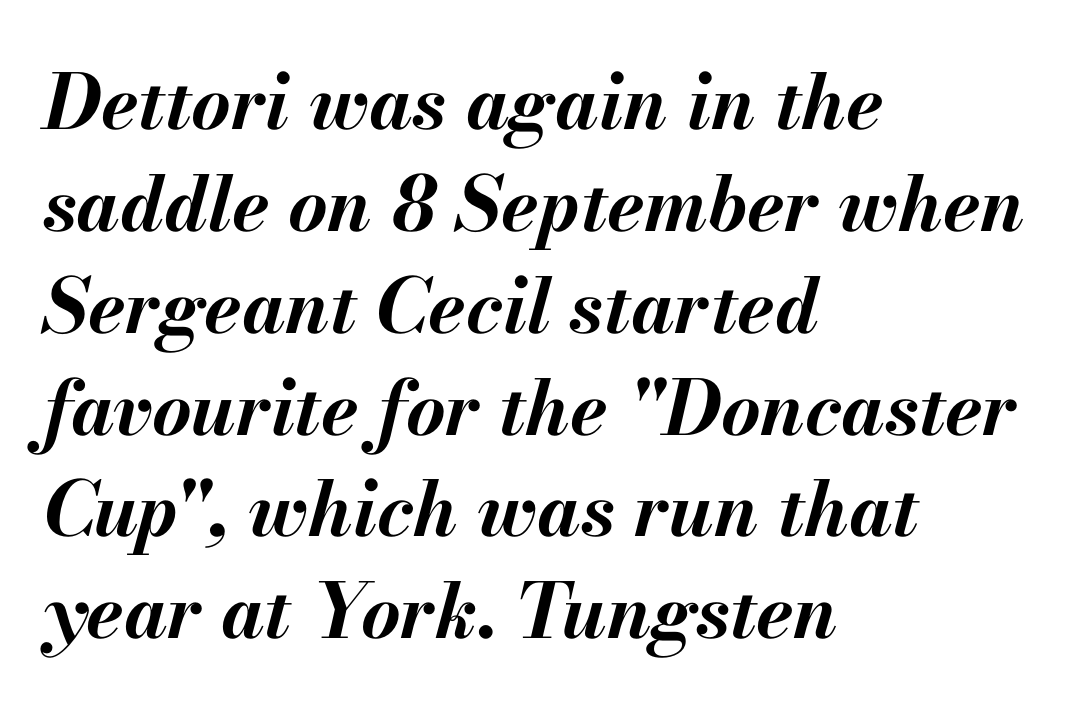
Q: Is the text bold? A: Yes.
Q: Is the text italic (slanted)? A: Yes, it leans right by about 13 degrees.
Q: Is the text underlined? A: No.
Q: How is the paragraph aligned? A: Left-aligned.
Q: Is the spacing between letters normal or unusually wide? A: Normal.
Q: Is the spacing between lines tight, normal or loose? A: Normal.
Q: Width (condensed, normal, or wide)? A: Normal.
Q: Stroke contrast? A: Medium.
Q: x-height? A: Small.
Q: Monospaced? A: No.
